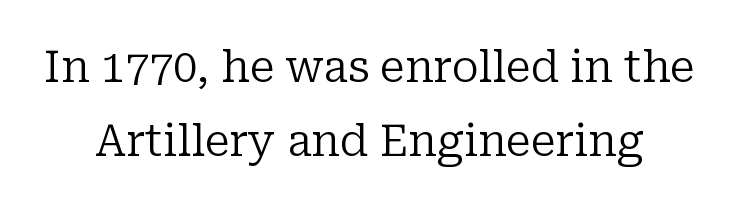
The letters advance in unequal steps, a hallmark of proportional type. Serifs: yes, visible at the terminals of the letterforms. The face used here is rendered with its standard letterfit. This is the regular roman posture of the typeface. Stems here are at most as thick as an everyday book face. No word sits above an underline.
